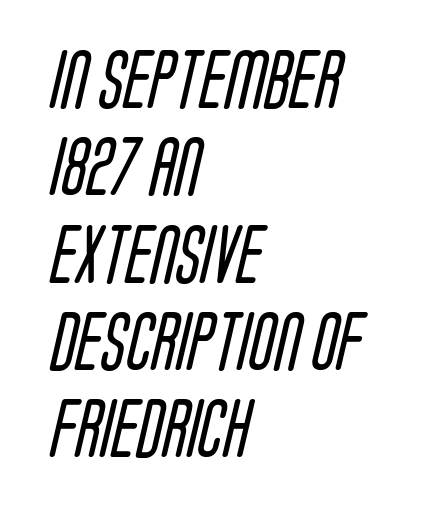
{"serif": "no", "bold": "no", "weight": "regular", "width": "condensed", "stroke_contrast": "low", "x_height": "large", "monospaced": "no", "underline": "no", "align": "left", "line_spacing": "normal", "line_spacing_ratio": 1.48, "letter_spacing": "normal", "letter_spacing_em": 0.0, "glyph_px": 59}
